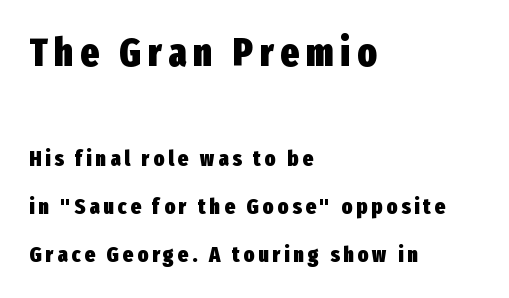
{"serif": "no", "italic": "no", "bold": "yes", "weight": "heavy", "width": "condensed", "stroke_contrast": "low", "x_height": "medium", "monospaced": "no", "underline": "no", "align": "left", "line_spacing": "loose", "line_spacing_ratio": 2.18, "larger_block": "first", "size_ratio": 1.77, "glyph_px": 39}
